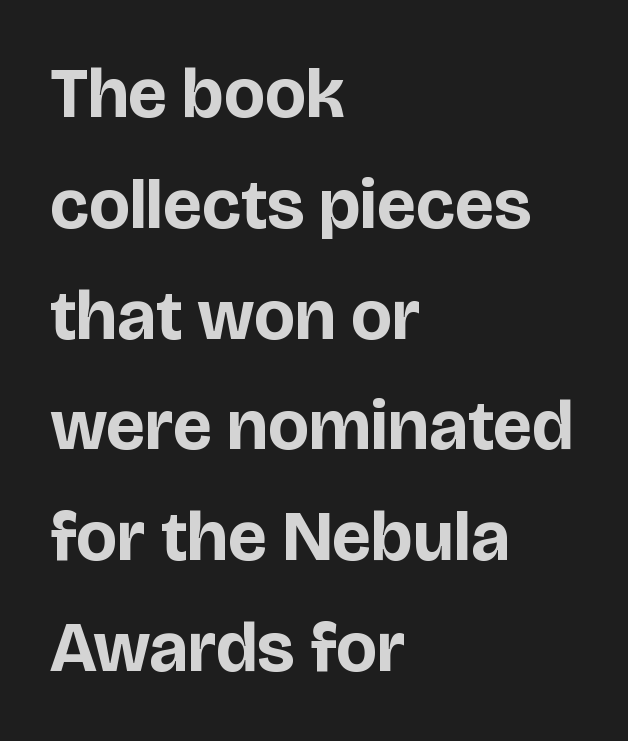
Q: Is the text bold? A: Yes.
Q: Is the text italic (slanted)? A: No, it is upright.
Q: Is the typeface a serif or a sans-serif typeface? A: Sans-serif.
Q: Is the text underlined? A: No.
Q: How is the paragraph aligned? A: Left-aligned.
Q: Is the spacing between letters normal or unusually wide? A: Normal.
Q: Is the spacing between lines tight, normal or loose? A: Normal.
Q: Width (condensed, normal, or wide)? A: Normal.
Q: Stroke contrast? A: Low.
Q: x-height? A: Large.
Q: Monospaced? A: No.
